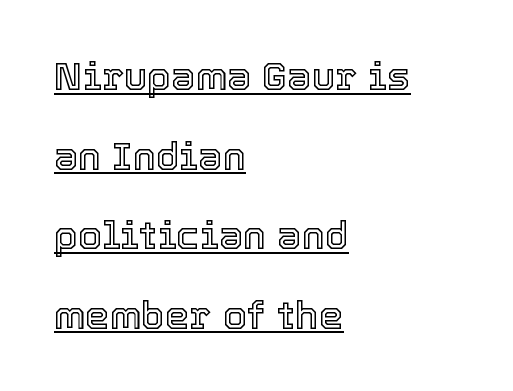
No extra tracking has been applied to these lines. Each new line begins a long way beneath the previous one. This sample uses an upright cut, with every glyph sitting square on the baseline. The face used here appears with an underline applied. These lines stack with their left ends in a neat column.
